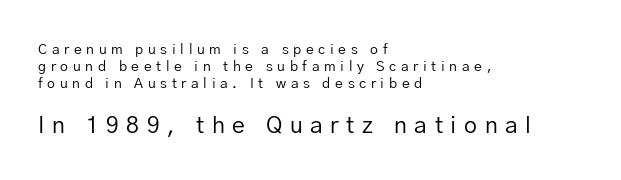
Glyph-to-glyph distance is far greater than everyday printed text. A student would call this left alignment; a typographer would say flush left, rag right. Is the lower block the larger one? Yes — the lower block carries the bigger type. Plain, unruled lines of type. Each stroke keeps to a modest, everyday thickness or less. Designer's note — italics off, roman on.
